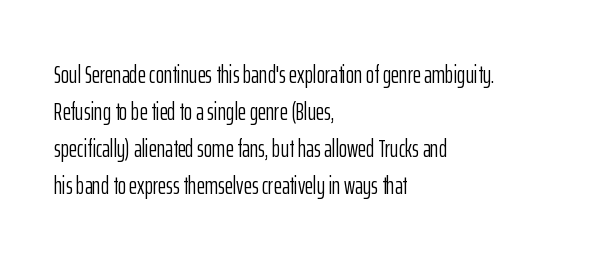
The image shows 25 px text type, upright; set left-aligned, normal line spacing (1.48x), normal letter spacing, not underlined.
